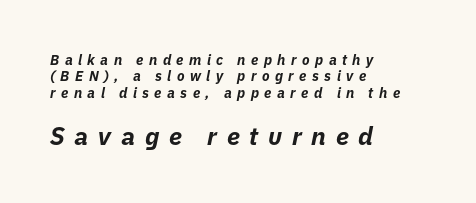
Caption: expanded tracking, letters set apart. Larger block? The one below; the one above is distinctly smaller. Unmarked baselines from the first word to the last. How heavy is the stroke? Heavy — this is a bold. The ragged edge is on the right, which tells us the setting is flush left. You can tell it's italic because the verticals aren't actually vertical.
